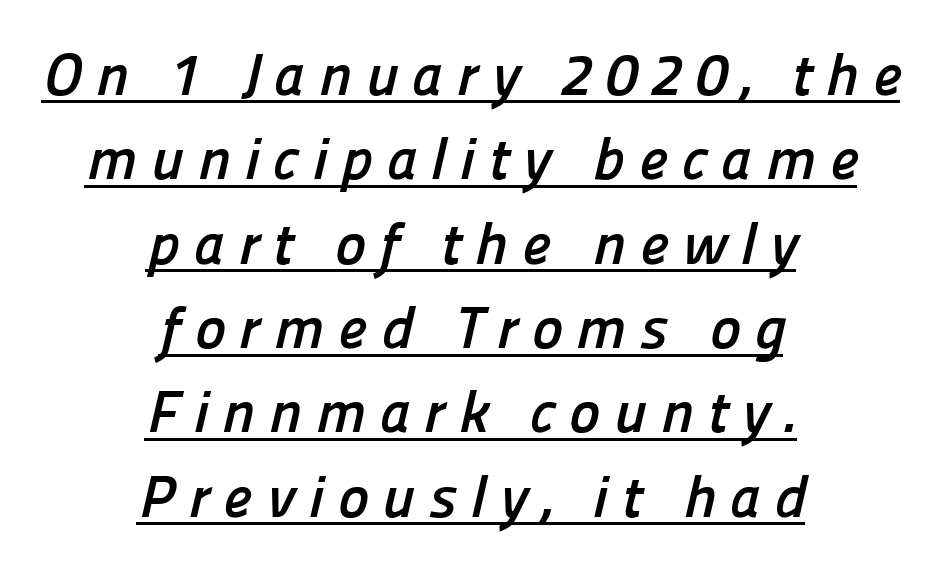
The image shows 59 px semibold sans-serif type; set centered, normal line spacing (1.43x), unusually wide letter spacing (+0.23 em), underlined; low stroke contrast and a medium x-height.
